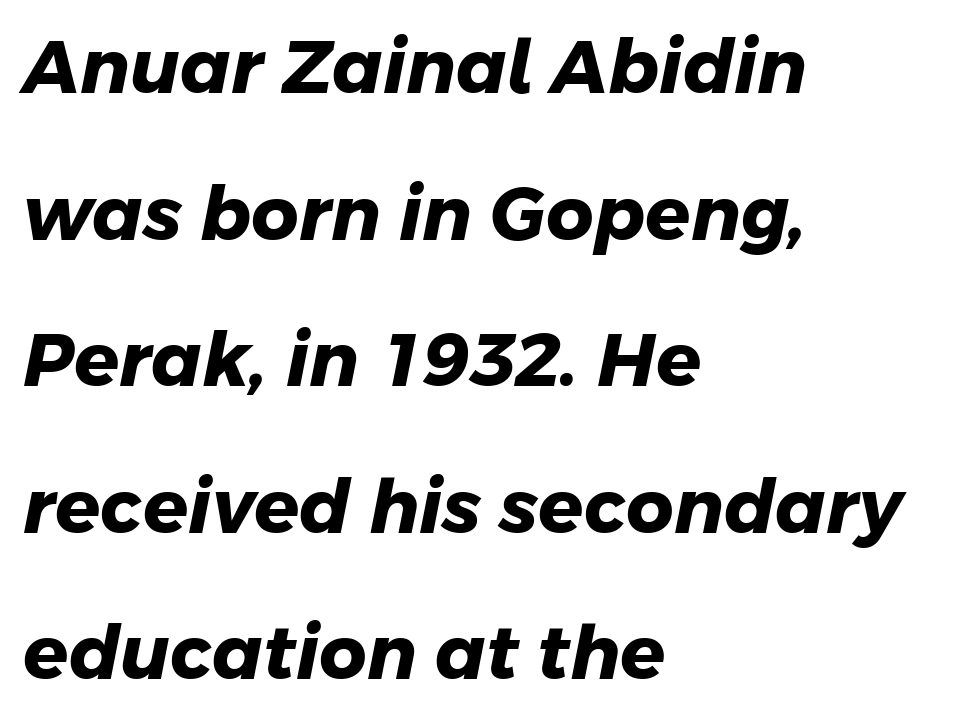
{"serif": "no", "bold": "yes", "weight": "heavy", "width": "normal", "stroke_contrast": "low", "x_height": "medium", "monospaced": "no", "underline": "no", "align": "left", "line_spacing": "loose", "line_spacing_ratio": 1.98, "letter_spacing": "normal", "letter_spacing_em": 0.0, "glyph_px": 74}
